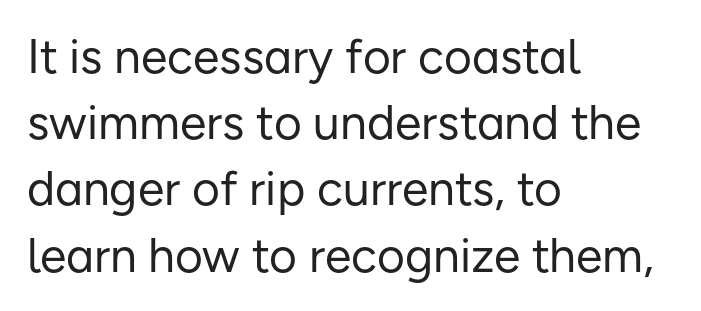
The image shows 48 px regular-weight sans-serif type, upright; set left-aligned, normal line spacing (1.38x), normal letter spacing, not underlined; low stroke contrast and a medium x-height.
